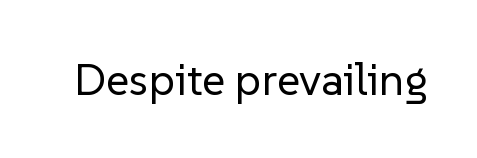
The image shows 45 px regular-weight sans-serif type, upright; set normal letter spacing, not underlined; low stroke contrast and a medium x-height.
